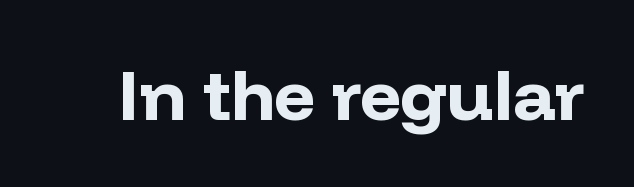
{"serif": "no", "italic": "no", "bold": "yes", "weight": "bold", "width": "normal", "stroke_contrast": "low", "x_height": "medium", "monospaced": "no", "underline": "no", "letter_spacing": "normal", "letter_spacing_em": 0.0, "glyph_px": 71}
